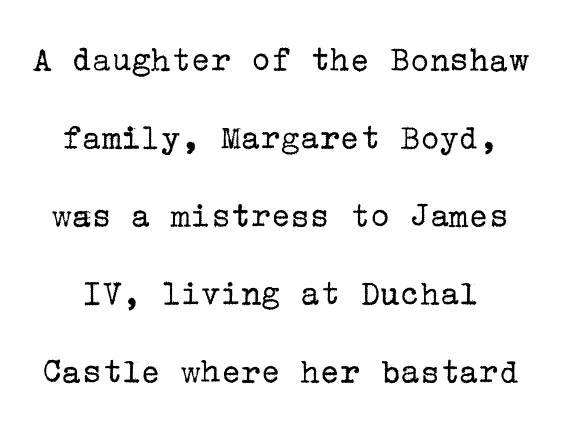
Q: Is the text bold? A: No.
Q: Is the text italic (slanted)? A: No, it is upright.
Q: Is the typeface a serif or a sans-serif typeface? A: Serif.
Q: Is the text underlined? A: No.
Q: Is the spacing between letters normal or unusually wide? A: Normal.
Q: Is the spacing between lines tight, normal or loose? A: Loose.
Q: Width (condensed, normal, or wide)? A: Normal.
Q: Stroke contrast? A: Low.
Q: x-height? A: Medium.
